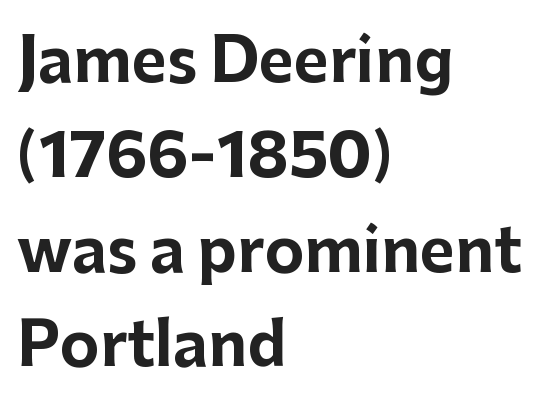
The image shows 60 px bold sans-serif type, upright; set left-aligned, normal line spacing (1.58x), normal letter spacing, not underlined; low stroke contrast and a medium x-height.
